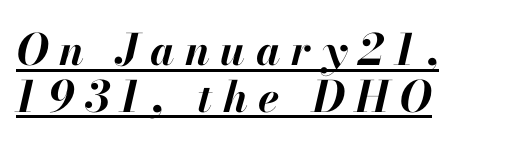
{"italic": "yes", "lean": "right", "slant_degrees": 13, "bold": "yes", "weight": "bold", "width": "normal", "stroke_contrast": "high", "x_height": "small", "monospaced": "no", "underline": "yes", "align": "left", "line_spacing": "tight", "line_spacing_ratio": 1.09, "letter_spacing": "wide", "letter_spacing_em": 0.25, "glyph_px": 43}
